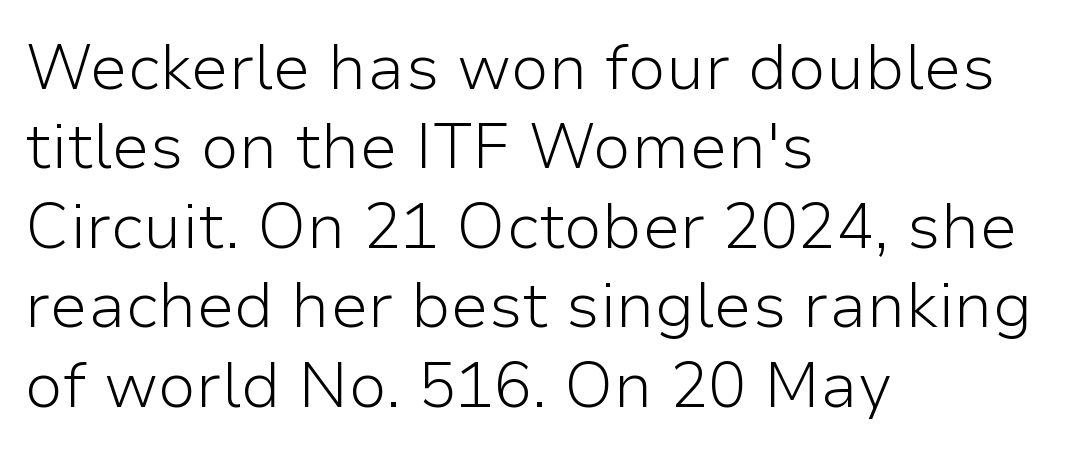
Layout note: lines flush left. You can tell from the bare stems that sans-serif type was used. The lettering holds an erect, upright posture throughout. The rendering uses natural spacing where letterforms have individual widths. Stroke mass is kept to a normal reading level or below. The rows are spaced the way most documents space them.
